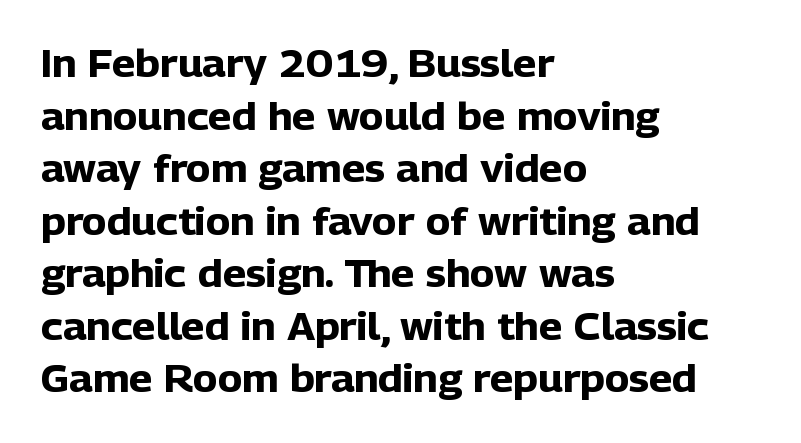
Q: Is the text bold? A: Yes.
Q: Is the text italic (slanted)? A: No, it is upright.
Q: Is the typeface a serif or a sans-serif typeface? A: Sans-serif.
Q: Is the text underlined? A: No.
Q: How is the paragraph aligned? A: Left-aligned.
Q: Is the spacing between letters normal or unusually wide? A: Normal.
Q: Is the spacing between lines tight, normal or loose? A: Normal.
Q: Width (condensed, normal, or wide)? A: Normal.
Q: Stroke contrast? A: Low.
Q: x-height? A: Medium.
Q: Monospaced? A: No.
